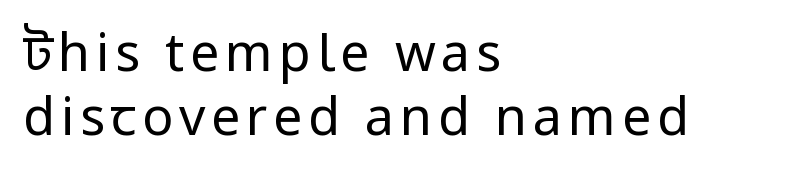
{"serif": "no", "italic": "no", "bold": "no", "weight": "regular", "width": "normal", "stroke_contrast": "low", "x_height": "medium", "monospaced": "no", "underline": "no", "align": "left", "line_spacing_ratio": 1.23, "glyph_px": 52}
